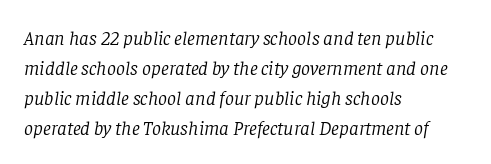
Q: Is the text bold? A: No.
Q: Is the text italic (slanted)? A: Yes, it leans right by about 8 degrees.
Q: Is the text underlined? A: No.
Q: How is the paragraph aligned? A: Left-aligned.
Q: Is the spacing between letters normal or unusually wide? A: Normal.
Q: Is the spacing between lines tight, normal or loose? A: Normal.
